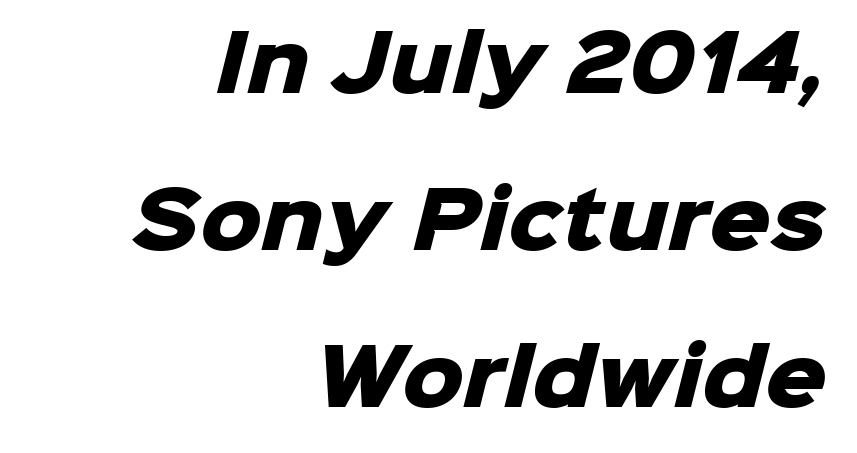
The image shows 77 px heavy sans-serif type; set right-aligned, loose line spacing (2.04x), normal letter spacing, not underlined; low stroke contrast and a medium x-height.
